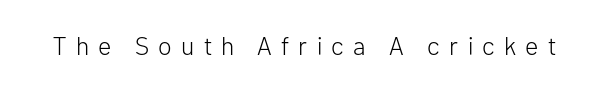
The image shows 25 px text type, upright; set unusually wide letter spacing (+0.37 em), not underlined.
